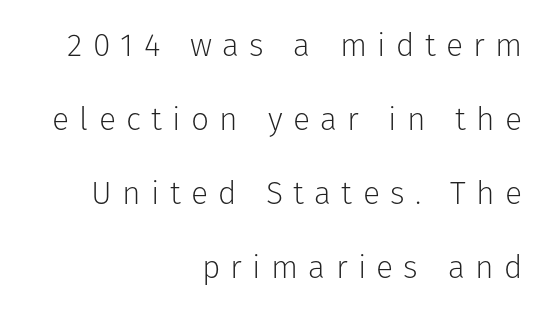
A flush-right, rag-left setting is used for this passage. Each letter's strokes conclude bluntly, with no projecting serifs. Weight class: somewhere from thin through regular. The leading is generous, giving the passage an open texture. The rendering uses natural spacing where letterforms have individual widths.
